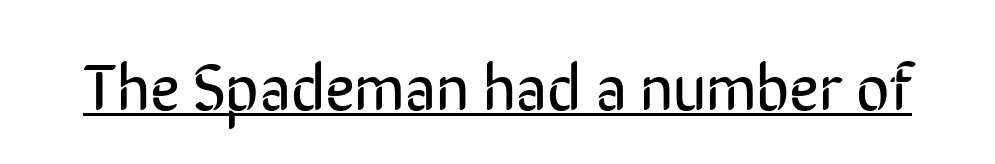
{"serif": "no", "italic": "no", "bold": "no", "weight": "regular", "width": "condensed", "stroke_contrast": "low", "x_height": "medium", "monospaced": "no", "underline": "yes", "letter_spacing": "normal", "letter_spacing_em": 0.0, "glyph_px": 65}
